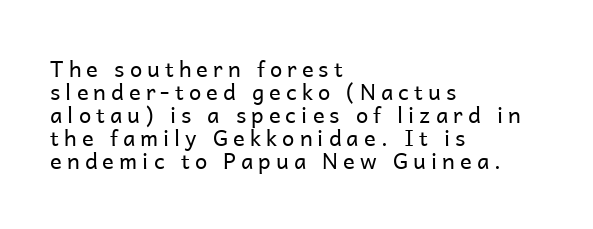
{"italic": "no", "bold": "no", "underline": "no", "align": "left", "line_spacing": "tight", "line_spacing_ratio": 1.05, "letter_spacing": "wide", "letter_spacing_em": 0.23, "glyph_px": 22}
